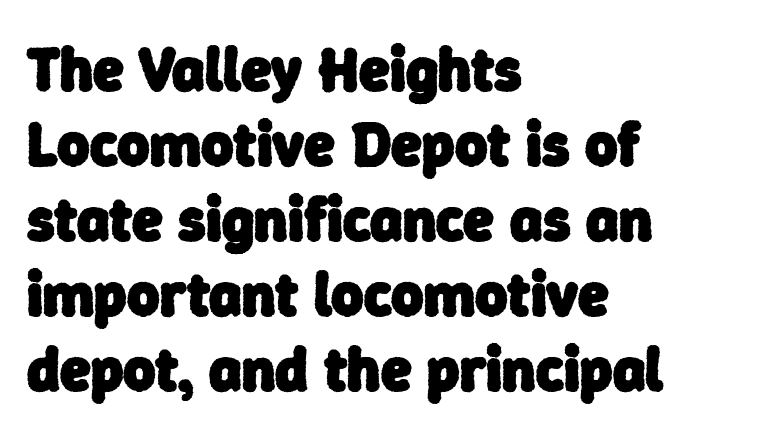
The image shows 62 px heavy sans-serif type; set left-aligned, line spacing 1.21x, normal letter spacing, not underlined; low stroke contrast and a medium x-height.
